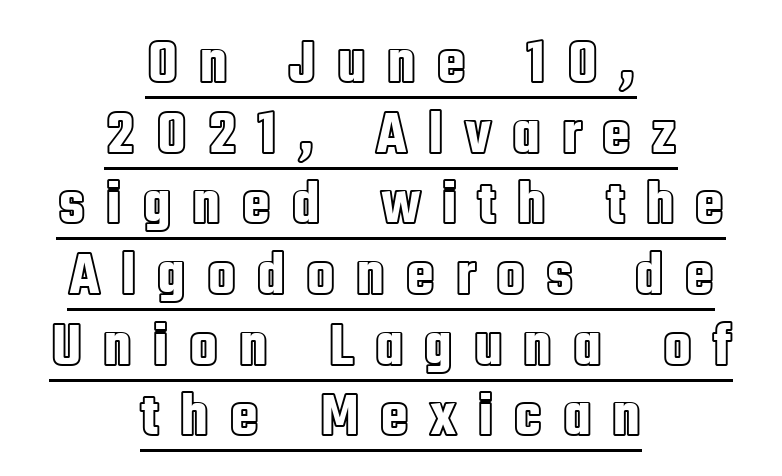
Q: Is the text italic (slanted)? A: No, it is upright.
Q: Is the text underlined? A: Yes.
Q: How is the paragraph aligned? A: Centered.
Q: Is the spacing between letters normal or unusually wide? A: Unusually wide.
Q: Is the spacing between lines tight, normal or loose? A: Tight.
Q: Width (condensed, normal, or wide)? A: Condensed.
Q: x-height? A: Large.
Q: Monospaced? A: No.
